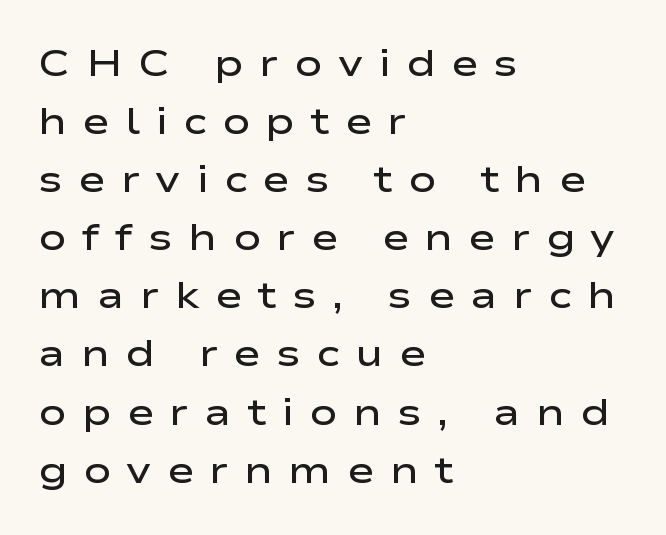
Q: Is the text bold? A: Semi-bold.
Q: Is the text italic (slanted)? A: No, it is upright.
Q: Is the typeface a serif or a sans-serif typeface? A: Sans-serif.
Q: Is the text underlined? A: No.
Q: How is the paragraph aligned? A: Left-aligned.
Q: Is the spacing between letters normal or unusually wide? A: Unusually wide.
Q: Is the spacing between lines tight, normal or loose? A: Normal.
Q: Width (condensed, normal, or wide)? A: Wide.
Q: Stroke contrast? A: Low.
Q: x-height? A: Medium.
Q: Monospaced? A: No.
